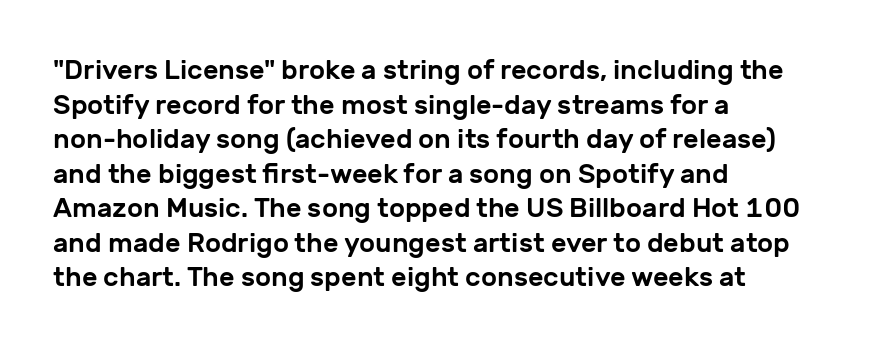
Q: Is the text italic (slanted)? A: No, it is upright.
Q: Is the text underlined? A: No.
Q: How is the paragraph aligned? A: Left-aligned.
Q: Is the spacing between letters normal or unusually wide? A: Normal.
Q: Is the spacing between lines tight, normal or loose? A: Normal.
